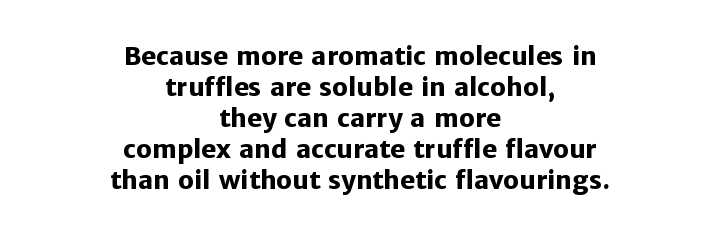
Is the type bold? Yes — the strokes are clearly thick and heavy. In terms of letterspacing, this is plain default setting. Rule under the text: the space is simply empty. Style check: upright. This sample is center-justified, so both line endings float freely.
